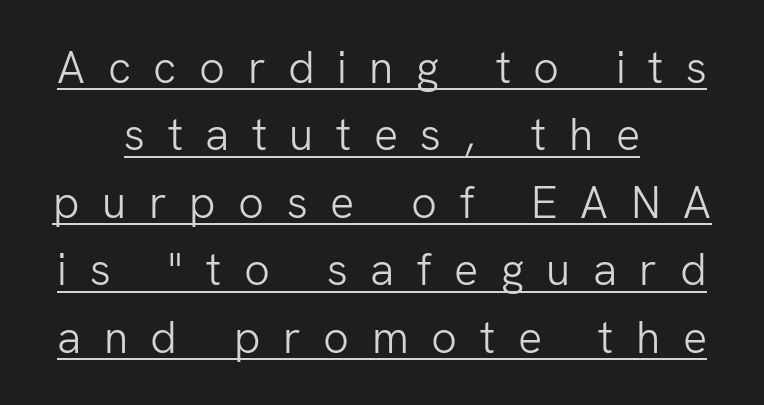
The image shows 45 px light sans-serif type, upright; set normal line spacing (1.5x), unusually wide letter spacing (+0.5 em), underlined; low stroke contrast and a medium x-height.
